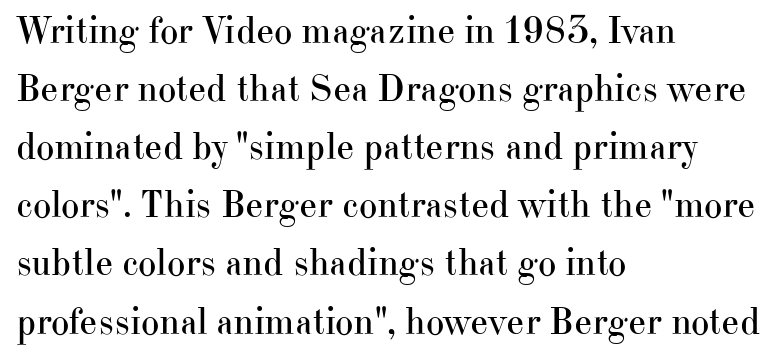
Notice how the passage keeps a crisp vertical edge on the left only. Characters follow at the spacing the type designer built in. Descenders hang freely into open space. The characters display serif detailing at their extremities. Nope, not italic — everything's standing straight. Horizontal bands of white between lines are of average thickness.
